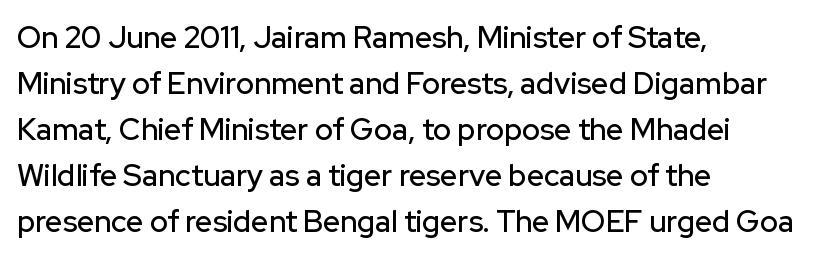
Q: Is the text italic (slanted)? A: No, it is upright.
Q: Is the typeface a serif or a sans-serif typeface? A: Sans-serif.
Q: Is the text underlined? A: No.
Q: How is the paragraph aligned? A: Left-aligned.
Q: Is the spacing between letters normal or unusually wide? A: Normal.
Q: Is the spacing between lines tight, normal or loose? A: Normal.
Q: Width (condensed, normal, or wide)? A: Normal.
Q: Stroke contrast? A: Low.
Q: x-height? A: Medium.
Q: Monospaced? A: No.
